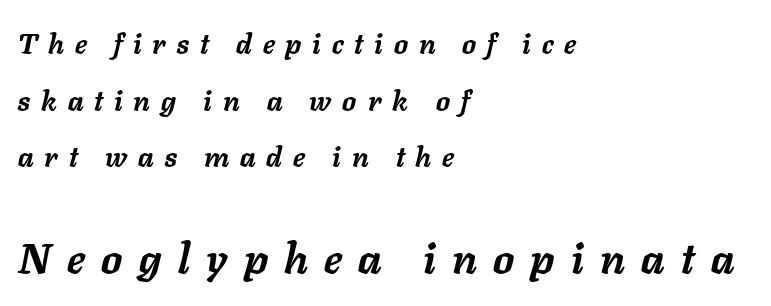
The image shows 42 px semibold type, italic (leaning right); set left-aligned, loose line spacing (2.02x), unusually wide letter spacing (+0.39 em), not underlined; the second (bottom) block is 1.5x larger; low stroke contrast and a medium x-height.
